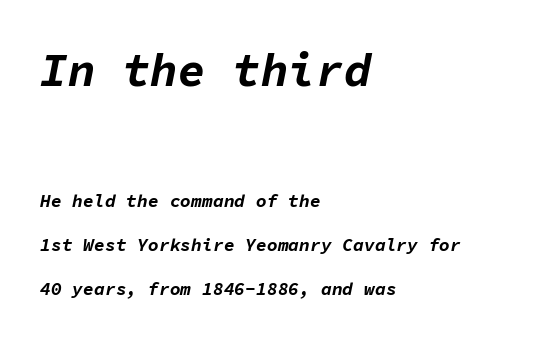
The image shows 46 px bold type, italic (leaning right), monospaced; set left-aligned, loose line spacing (2.44x), normal letter spacing, not underlined; the first (top) block is 2.56x larger; low stroke contrast and a medium x-height.
